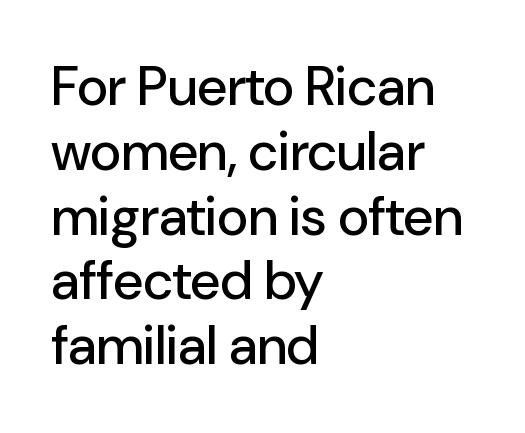
The passage shown is typed in a proportional face where columns would drift. Alignment: flush left. Observe the ordinary spacing: letters are neighbours, not strangers. A roman cut, with each character standing at attention. No feet cap the strokes, marking this as sans-serif type.
